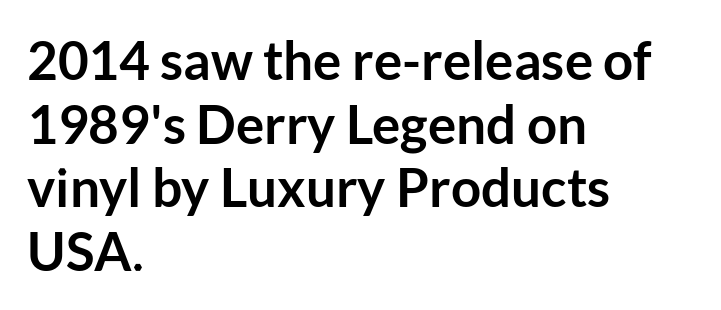
{"serif": "no", "italic": "no", "bold": "yes", "weight": "semibold", "width": "normal", "stroke_contrast": "low", "x_height": "medium", "monospaced": "no", "underline": "no", "align": "left", "line_spacing_ratio": 1.2, "letter_spacing": "normal", "letter_spacing_em": 0.0, "glyph_px": 53}
